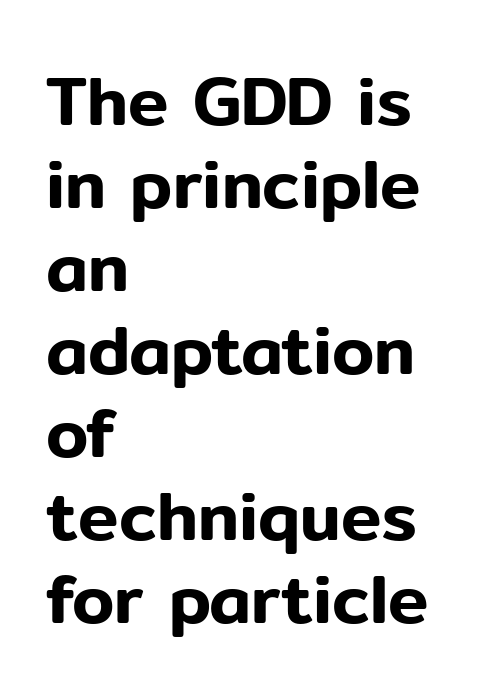
{"serif": "no", "italic": "no", "width": "normal", "stroke_contrast": "low", "x_height": "medium", "monospaced": "no", "underline": "no", "align": "left", "line_spacing_ratio": 1.22, "letter_spacing": "normal", "letter_spacing_em": 0.0, "glyph_px": 68}
